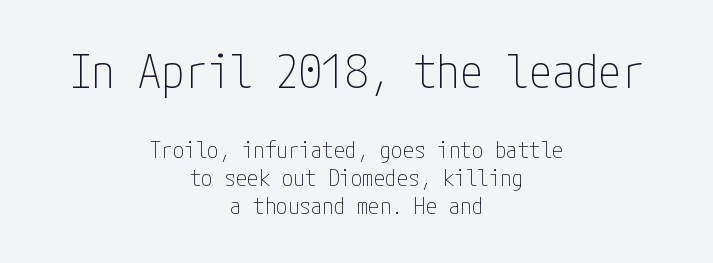
The image shows 46 px thin, condensed sans-serif type, upright; set centered, line spacing 1.22x, normal letter spacing, not underlined; the first (top) block is 2.0x larger; low stroke contrast and a medium x-height.
